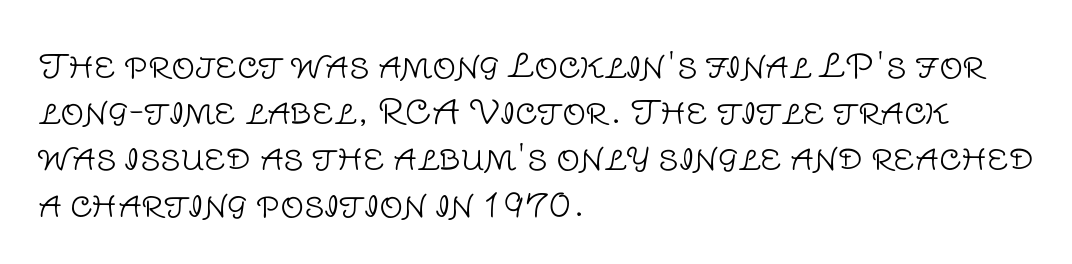
Students, observe: this is what conventionally led text looks like. Caption: face not bold, strokes unweighted. Does the copy run flush right? No — it runs flush left.
